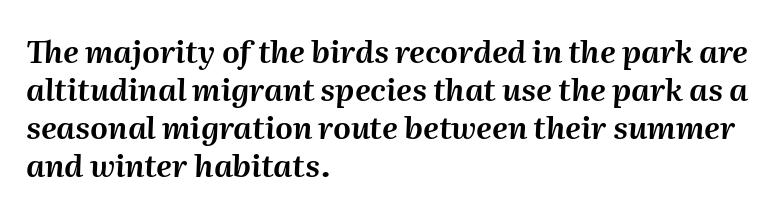
{"italic": "yes", "lean": "right", "slant_degrees": 2, "width": "normal", "stroke_contrast": "medium", "x_height": "medium", "monospaced": "no", "underline": "no", "align": "left", "line_spacing_ratio": 1.23, "letter_spacing": "normal", "letter_spacing_em": 0.0, "glyph_px": 31}
